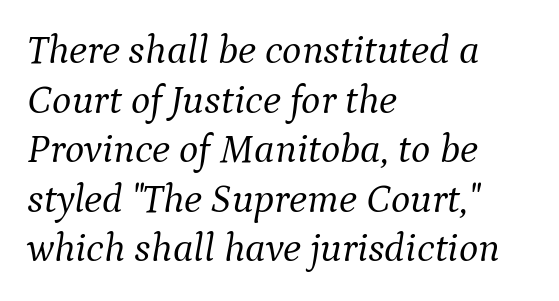
Each letter keeps its own natural width here, so spacing adapts to shape. Weight class: somewhere from thin through regular. There's an unmistakable incline to the writing here. Only glyphs here, with clear space below each row. A typesetter would call this zero additional tracking. These lines stack with their left ends in a neat column.
